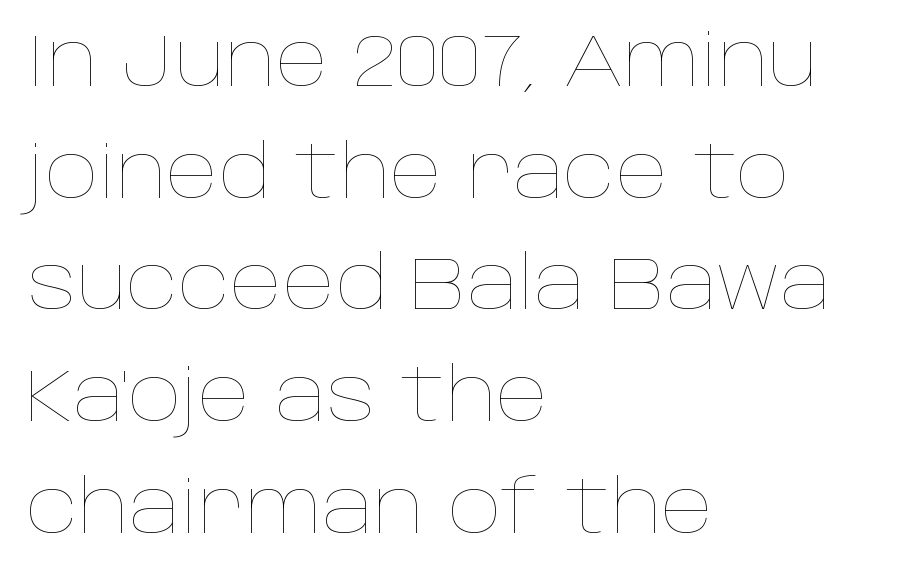
Q: Is the text bold? A: No.
Q: Is the text italic (slanted)? A: No, it is upright.
Q: Is the text underlined? A: No.
Q: How is the paragraph aligned? A: Left-aligned.
Q: Is the spacing between letters normal or unusually wide? A: Normal.
Q: Is the spacing between lines tight, normal or loose? A: Normal.
Q: Width (condensed, normal, or wide)? A: Normal.
Q: Stroke contrast? A: Low.
Q: x-height? A: Large.
Q: Monospaced? A: No.
